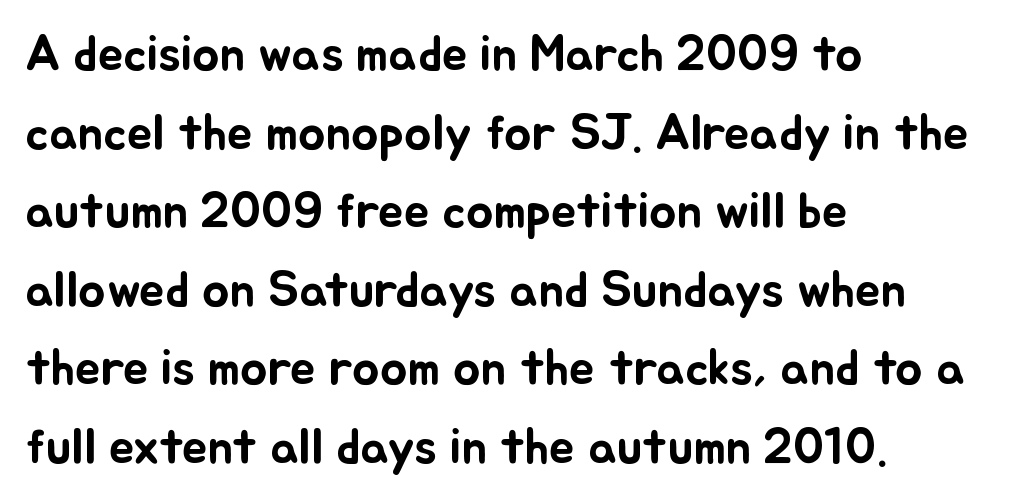
Tall strokes in this sample are plumb rather than angled. No extra tracking has been applied to these lines. Successive baselines arrive at the customary interval. Type without underlining.
